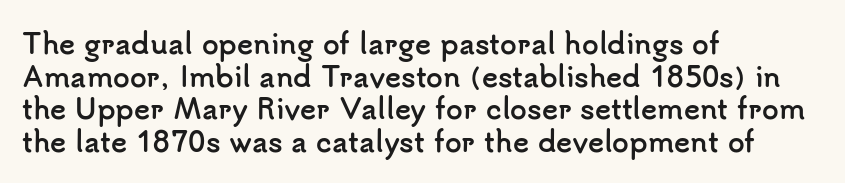
The image shows 27 px bold type, upright; set left-aligned, line spacing 1.21x, normal letter spacing, not underlined.
